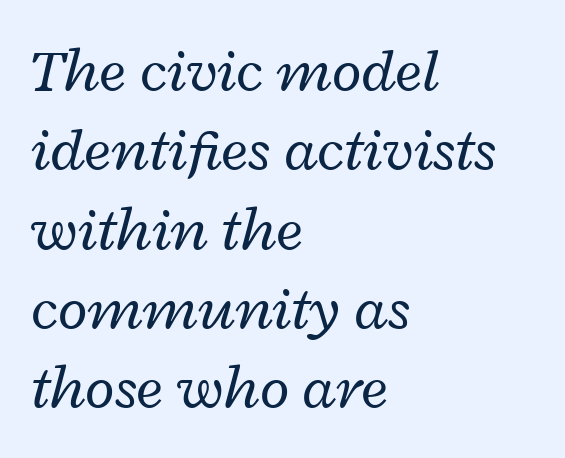
{"italic": "yes", "lean": "right", "slant_degrees": 12, "bold": "no", "weight": "regular", "width": "wide", "stroke_contrast": "low", "x_height": "medium", "monospaced": "no", "underline": "no", "align": "left", "line_spacing": "normal", "line_spacing_ratio": 1.3, "letter_spacing": "normal", "letter_spacing_em": 0.0, "glyph_px": 61}
